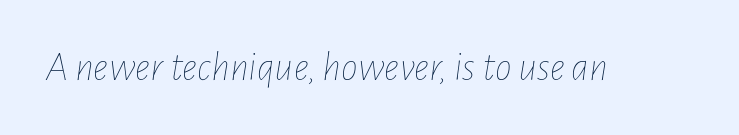
The face used here is rendered with its standard letterfit. Vertical stems look standard width or narrower in stroke. Looking at the ascenders, they clearly lean. Check under the words: just untouched page. A typesetter would call this proportional, since set widths differ per character.
